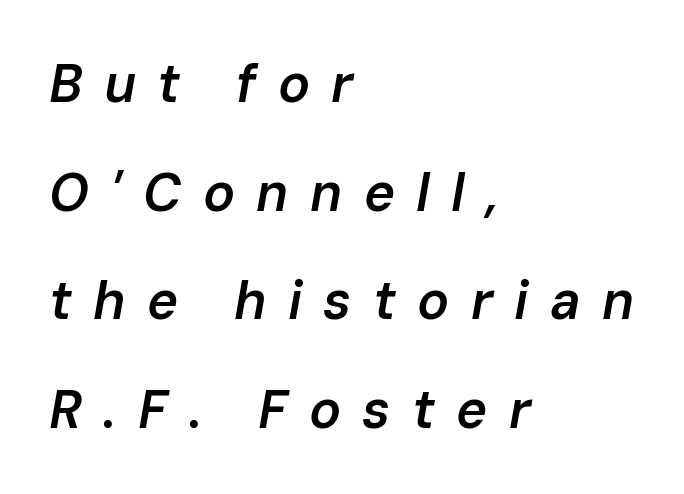
The image shows 53 px semibold type, italic (leaning right); set left-aligned, loose line spacing (2.05x), unusually wide letter spacing (+0.4 em), not underlined; low stroke contrast and a medium x-height.
